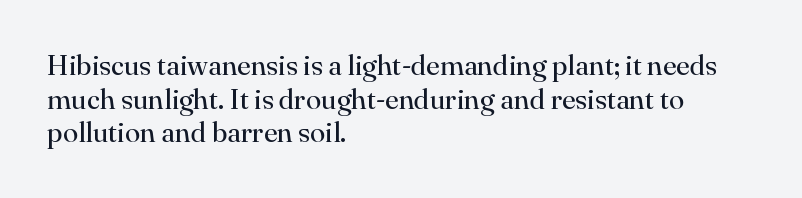
The image shows 28 px regular-weight serif type, upright; set left-aligned, line spacing 1.2x, normal letter spacing, not underlined; high stroke contrast and a small x-height.
